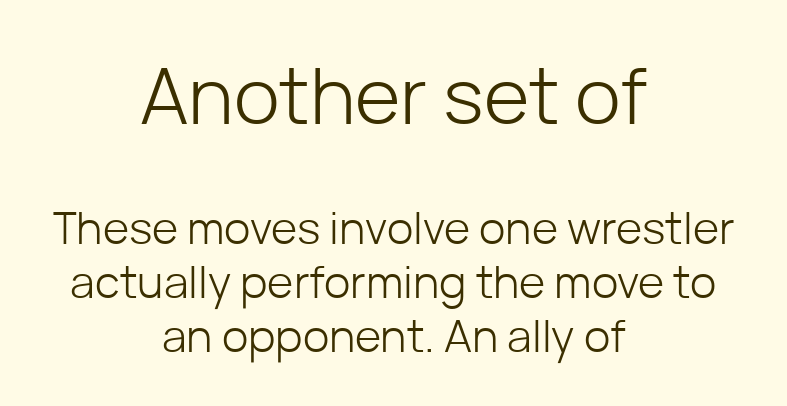
Q: Is the text bold? A: No.
Q: Is the text italic (slanted)? A: No, it is upright.
Q: Is the typeface a serif or a sans-serif typeface? A: Sans-serif.
Q: Is the text underlined? A: No.
Q: How is the paragraph aligned? A: Centered.
Q: Is the spacing between letters normal or unusually wide? A: Normal.
Q: Which block of text is set in a larger size, the first (top) or the second (bottom)? A: The first (top) one.
Q: Width (condensed, normal, or wide)? A: Normal.
Q: Stroke contrast? A: Low.
Q: x-height? A: Medium.
Q: Monospaced? A: No.
